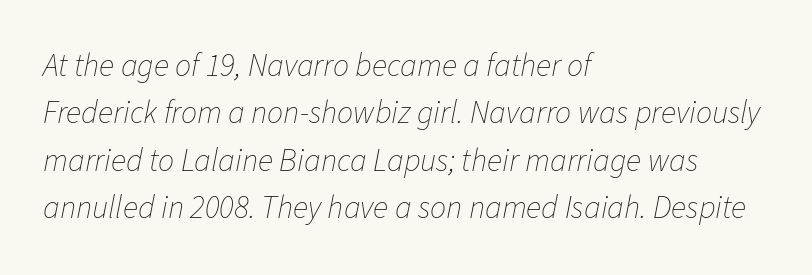
The passage shown is not underscored anywhere. Between one letter and the next there's only the usual sliver of space. Looks like regular typesetting: each glyph gets only the width it needs. The strokes carry an ordinary text weight at most. Every row of glyphs begins at an identical x-position on the left.
